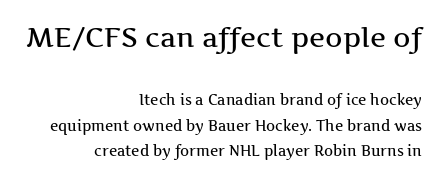
Q: Is the text italic (slanted)? A: No, it is upright.
Q: Is the text underlined? A: No.
Q: How is the paragraph aligned? A: Right-aligned.
Q: Is the spacing between letters normal or unusually wide? A: Normal.
Q: Which block of text is set in a larger size, the first (top) or the second (bottom)? A: The first (top) one.
